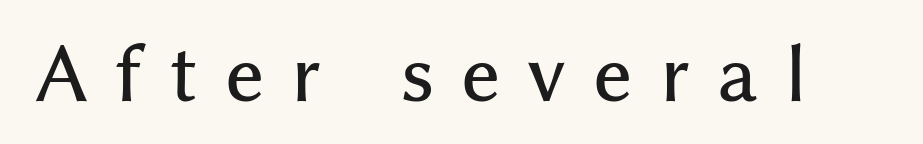
Q: Is the text italic (slanted)? A: No, it is upright.
Q: Is the typeface a serif or a sans-serif typeface? A: Sans-serif.
Q: Is the text underlined? A: No.
Q: Is the spacing between letters normal or unusually wide? A: Unusually wide.
Q: Width (condensed, normal, or wide)? A: Normal.
Q: Stroke contrast? A: Medium.
Q: x-height? A: Medium.
Q: Monospaced? A: No.
